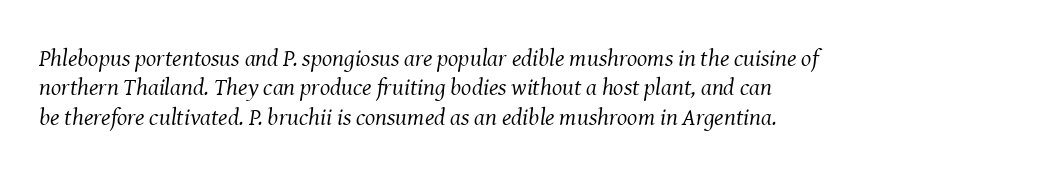
Caption: standard tracking, unaltered. Only glyphs here, with clear space below each row. Visually the block forms a straight wall on the left and a jagged coastline on the right. Notice how the stems are inclined rather than vertical — that's the hallmark of italics.
